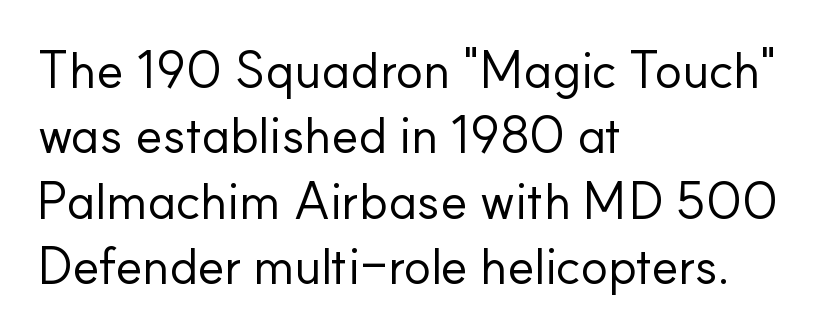
Q: Is the text bold? A: No.
Q: Is the text italic (slanted)? A: No, it is upright.
Q: Is the typeface a serif or a sans-serif typeface? A: Sans-serif.
Q: Is the text underlined? A: No.
Q: How is the paragraph aligned? A: Left-aligned.
Q: Is the spacing between letters normal or unusually wide? A: Normal.
Q: Is the spacing between lines tight, normal or loose? A: Normal.
Q: Width (condensed, normal, or wide)? A: Normal.
Q: Stroke contrast? A: Low.
Q: x-height? A: Small.
Q: Monospaced? A: No.
